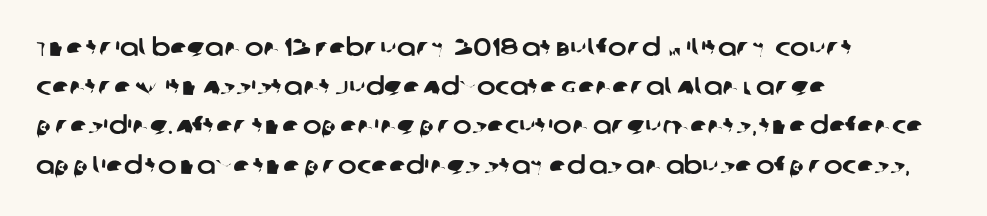
The image shows 25 px text type; set left-aligned, normal line spacing (1.57x), normal letter spacing, not underlined.
